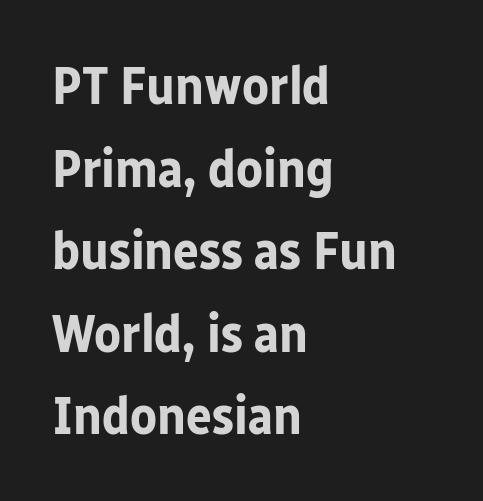
The image shows 54 px bold sans-serif type, upright; set left-aligned, normal line spacing (1.53x), normal letter spacing, not underlined; low stroke contrast and a medium x-height.
